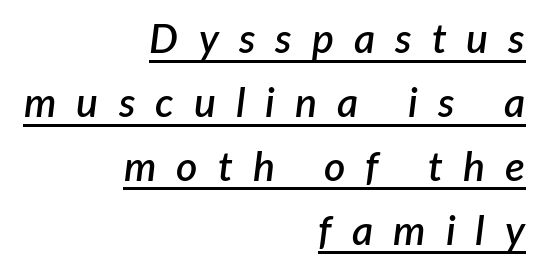
{"italic": "yes", "lean": "right", "slant_degrees": 7, "bold": "semi", "weight": "semibold", "width": "normal", "stroke_contrast": "low", "x_height": "medium", "monospaced": "no", "underline": "yes", "align": "right", "line_spacing": "normal", "line_spacing_ratio": 1.56, "letter_spacing": "wide", "letter_spacing_em": 0.49, "glyph_px": 41}
